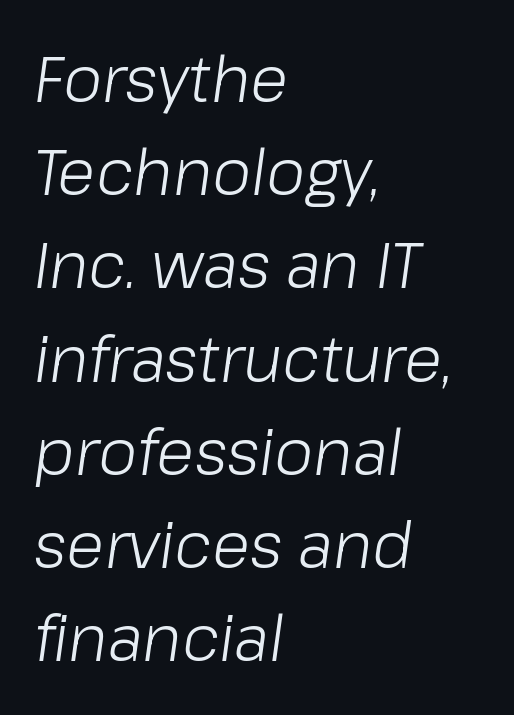
{"italic": "yes", "lean": "right", "slant_degrees": 8, "bold": "no", "weight": "light", "width": "normal", "stroke_contrast": "low", "x_height": "medium", "monospaced": "no", "underline": "no", "align": "left", "line_spacing": "normal", "line_spacing_ratio": 1.48, "letter_spacing": "normal", "letter_spacing_em": 0.0, "glyph_px": 63}
